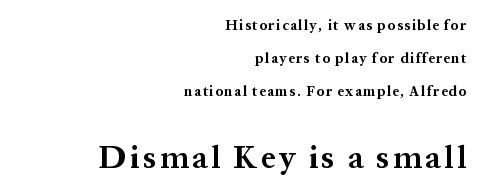
In CSS terms this would be text-align: right. You can tell from the footed stems that serif type was used. The designer dialed line spacing up above the default. Here the designer chose a conventional face with non-uniform glyph widths.
